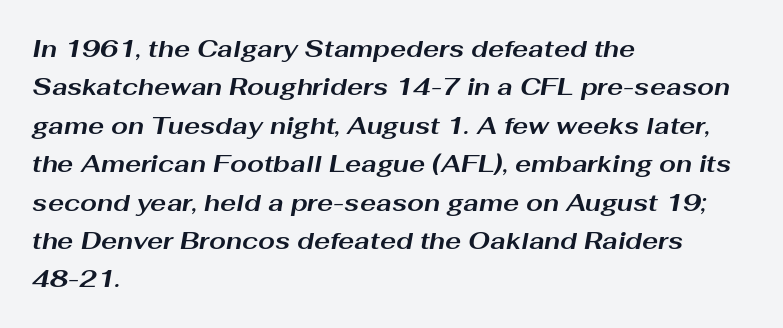
One glance says typical: line gaps are just what's usual. The words here are not underlined. Each line starts at the same left margin while the right side varies. Posture: slanted.
